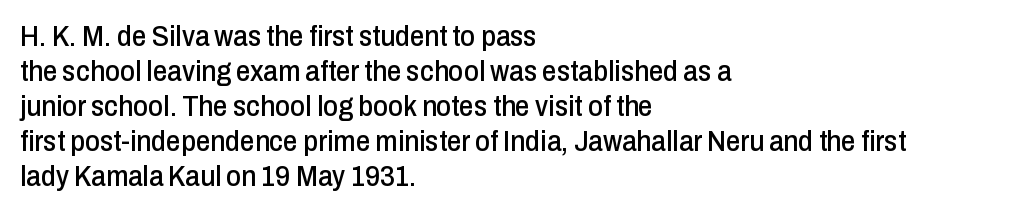
Q: Is the text italic (slanted)? A: No, it is upright.
Q: Is the typeface a serif or a sans-serif typeface? A: Sans-serif.
Q: Is the text underlined? A: No.
Q: How is the paragraph aligned? A: Left-aligned.
Q: Is the spacing between letters normal or unusually wide? A: Normal.
Q: Width (condensed, normal, or wide)? A: Condensed.
Q: Stroke contrast? A: Low.
Q: x-height? A: Medium.
Q: Monospaced? A: No.
